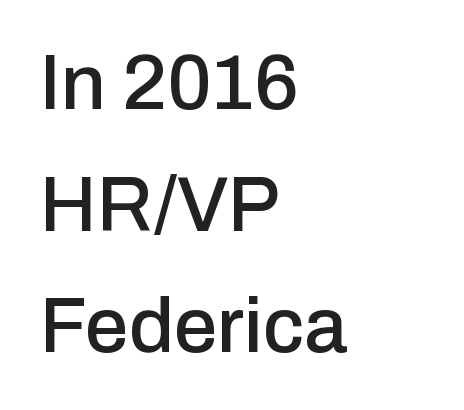
{"serif": "no", "italic": "no", "width": "normal", "stroke_contrast": "low", "x_height": "medium", "monospaced": "no", "underline": "no", "align": "left", "line_spacing": "normal", "line_spacing_ratio": 1.56, "letter_spacing": "normal", "letter_spacing_em": 0.0, "glyph_px": 78}
